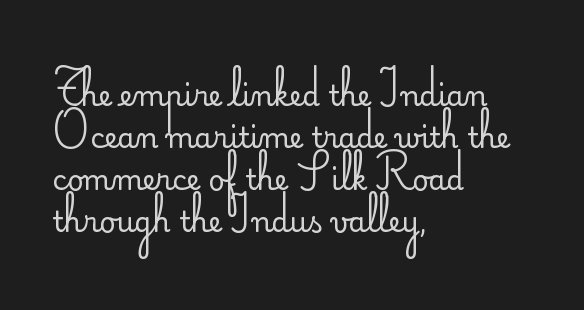
Q: Is the text bold? A: No.
Q: Is the text italic (slanted)? A: No, it is upright.
Q: Is the typeface a serif or a sans-serif typeface? A: Sans-serif.
Q: Is the text underlined? A: No.
Q: How is the paragraph aligned? A: Left-aligned.
Q: Is the spacing between letters normal or unusually wide? A: Normal.
Q: Is the spacing between lines tight, normal or loose? A: Normal.
Q: Width (condensed, normal, or wide)? A: Normal.
Q: Stroke contrast? A: Low.
Q: x-height? A: Small.
Q: Monospaced? A: No.
